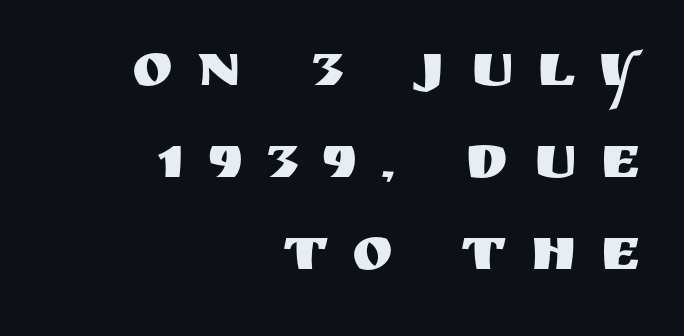
Observe the wide spacing: letters keep a clear distance from each other. Compared with typical paragraphs, the rows here are spaced about the same. Nope, no serifs anywhere on these letters. Only glyphs here, with clear space below each row. Every stem runs plumb, perpendicular to the baseline.
